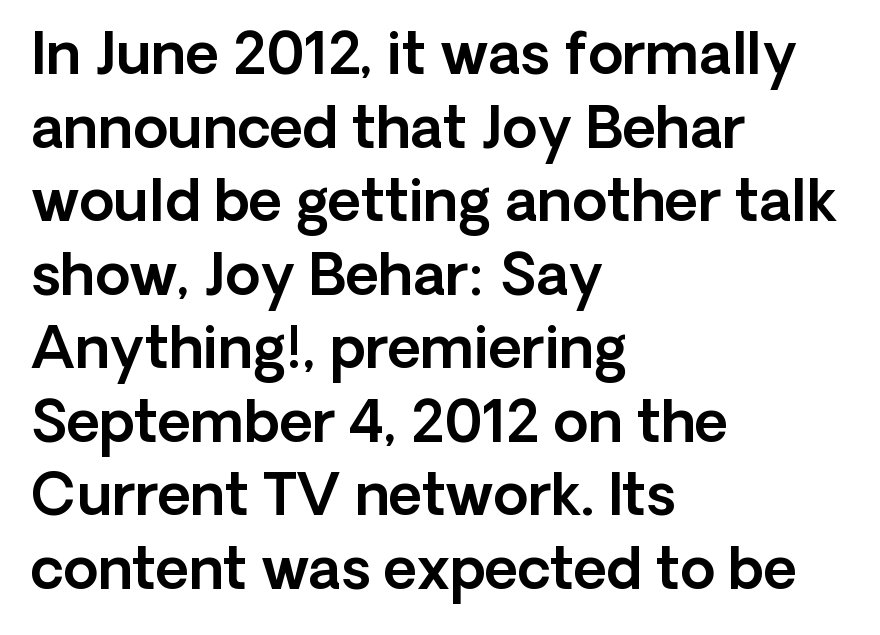
{"serif": "no", "italic": "no", "width": "normal", "x_height": "medium", "monospaced": "no", "underline": "no", "align": "left", "line_spacing": "normal", "line_spacing_ratio": 1.29, "letter_spacing": "normal", "letter_spacing_em": 0.0, "glyph_px": 57}
